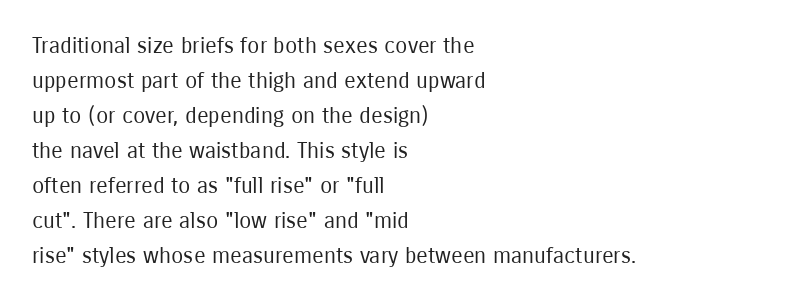
{"italic": "no", "bold": "no", "underline": "no", "align": "left", "line_spacing": "normal", "line_spacing_ratio": 1.59, "letter_spacing": "normal", "letter_spacing_em": 0.0, "glyph_px": 22}
